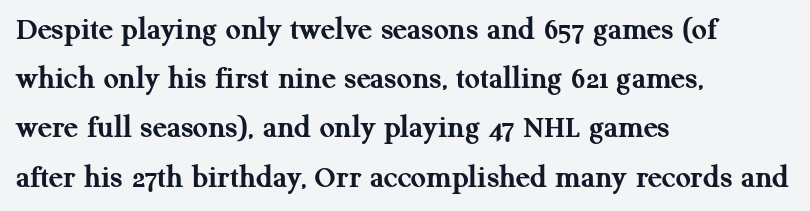
The image shows 33 px semibold serif type, upright; set left-aligned, normal line spacing (1.49x), normal letter spacing, not underlined; medium stroke contrast and a medium x-height.
